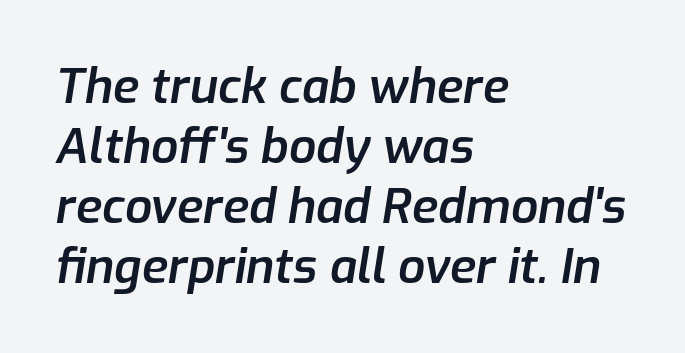
The letters are semibold — heavier than regular but short of a full bold. Does the copy run flush right? No — it runs flush left. The vertical gap from one line to the next is medium. Characters are canted at an angle relative to the baseline's perpendicular. Type without underlining. Nothing unusual about the tracking: characters are spaced as the font intends.
